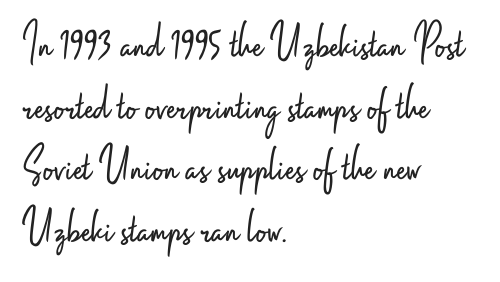
The image shows 51 px light, condensed sans-serif type; set left-aligned, line spacing 1.21x, normal letter spacing, not underlined; low stroke contrast and a small x-height.
